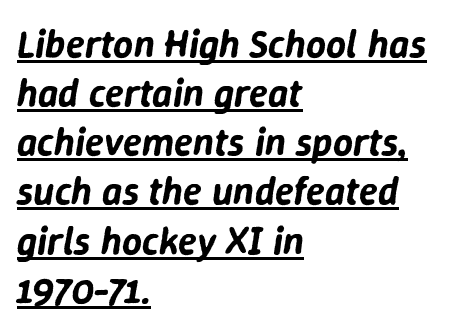
Q: Is the text italic (slanted)? A: Yes, it leans right by about 9 degrees.
Q: Is the text underlined? A: Yes.
Q: How is the paragraph aligned? A: Left-aligned.
Q: Is the spacing between letters normal or unusually wide? A: Normal.
Q: Is the spacing between lines tight, normal or loose? A: Normal.
Q: Width (condensed, normal, or wide)? A: Normal.
Q: Stroke contrast? A: Low.
Q: x-height? A: Medium.
Q: Monospaced? A: No.
